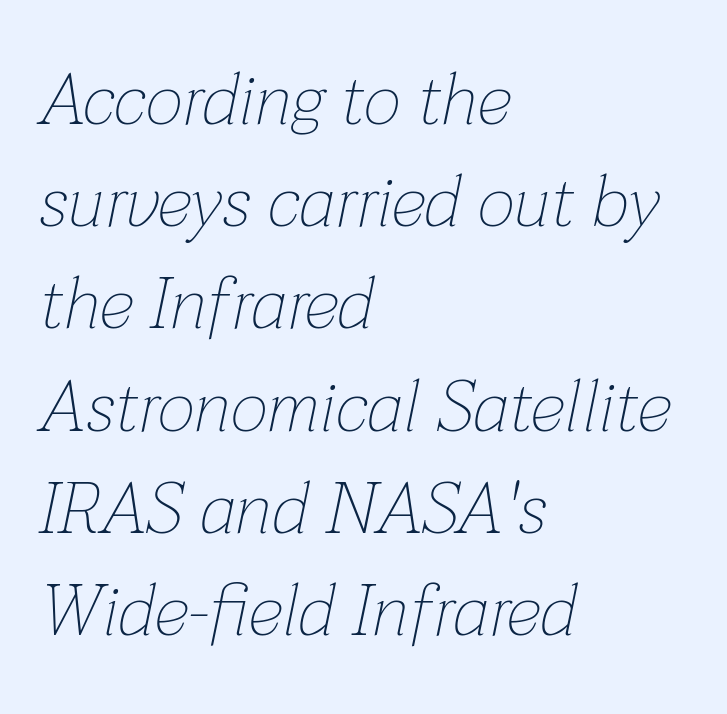
You could not count columns in this text — the font is proportionally spaced. The passage shown leans; its letterforms are oblique. Rows of type keep a routine distance in the vertical direction. Leftover space on each line is placed entirely after the last word. Clear beneath every line of the passage. The letterforms sit at book weight or below.
